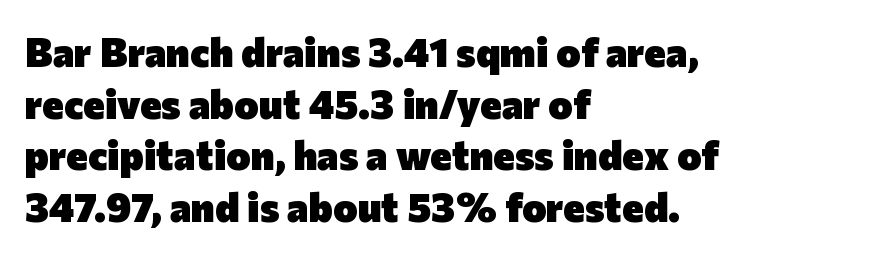
Q: Is the text bold? A: Yes.
Q: Is the text italic (slanted)? A: No, it is upright.
Q: Is the typeface a serif or a sans-serif typeface? A: Sans-serif.
Q: Is the text underlined? A: No.
Q: How is the paragraph aligned? A: Left-aligned.
Q: Is the spacing between letters normal or unusually wide? A: Normal.
Q: Is the spacing between lines tight, normal or loose? A: Normal.
Q: Width (condensed, normal, or wide)? A: Normal.
Q: Stroke contrast? A: Low.
Q: x-height? A: Medium.
Q: Monospaced? A: No.
